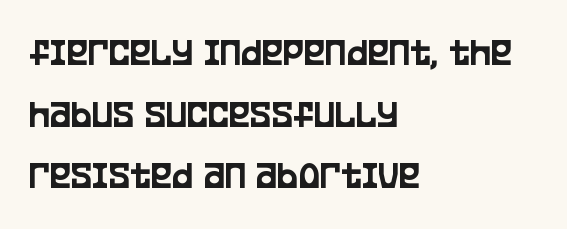
The image shows 40 px condensed sans-serif type, upright; set left-aligned, normal line spacing (1.54x), normal letter spacing, not underlined; low stroke contrast and a large x-height.
